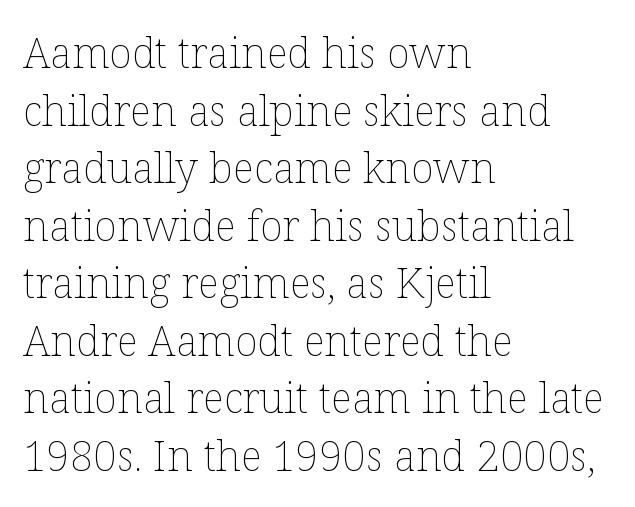
Note the varied advance widths — an 'i' is clearly narrower than an 'm'. Here the glyphs are tracked normally, forming tight word shapes. Notice how the passage keeps a crisp vertical edge on the left only. Words float on clear page, feet unadorned.
